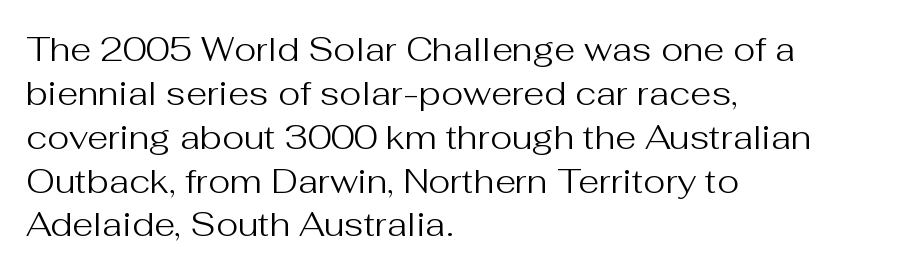
The image shows 34 px regular-weight sans-serif type, upright; set left-aligned, normal line spacing (1.29x), normal letter spacing, not underlined; medium stroke contrast and a medium x-height.
